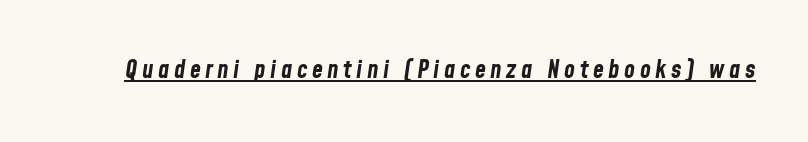
Has an underline been added? It has. Observe the lean: these are italic letterforms. Heft: maximum for text — a bold.
